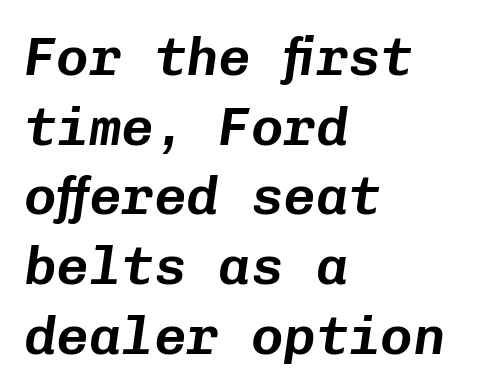
In terms of posture, this sample is oblique. These lines are set flush left with a ragged right edge. The face used here is rendered with its standard letterfit. Looks like terminal output: every glyph gets an equal slot. A typesetter would call this leading conventional body-copy spacing.
